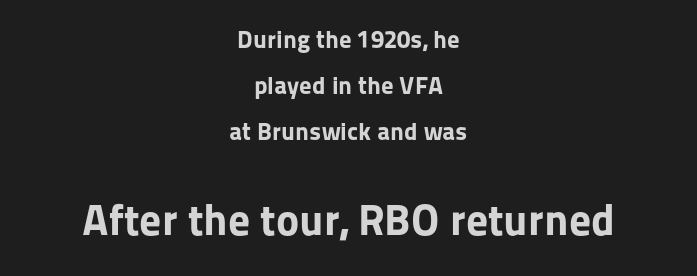
Q: Is the text bold? A: Yes.
Q: Is the text italic (slanted)? A: No, it is upright.
Q: Is the typeface a serif or a sans-serif typeface? A: Sans-serif.
Q: Is the text underlined? A: No.
Q: How is the paragraph aligned? A: Centered.
Q: Is the spacing between letters normal or unusually wide? A: Normal.
Q: Which block of text is set in a larger size, the first (top) or the second (bottom)? A: The second (bottom) one.
Q: Width (condensed, normal, or wide)? A: Normal.
Q: Stroke contrast? A: Low.
Q: x-height? A: Medium.
Q: Monospaced? A: No.
